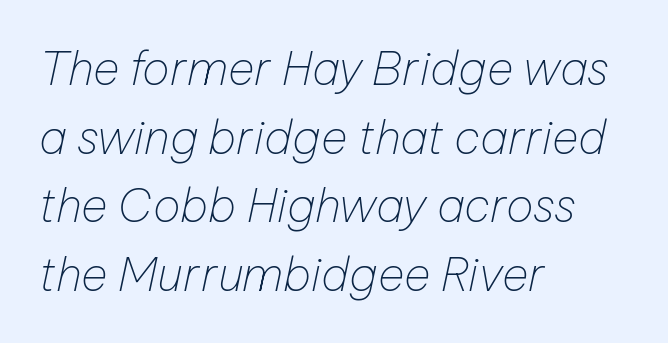
The rendering uses a moderate line-height, typical for paragraphs. Type without underlining. The letters look calm and open, with moderate or lighter stems. Observe the lean: these are italic letterforms. Caption: standard tracking, unaltered.
